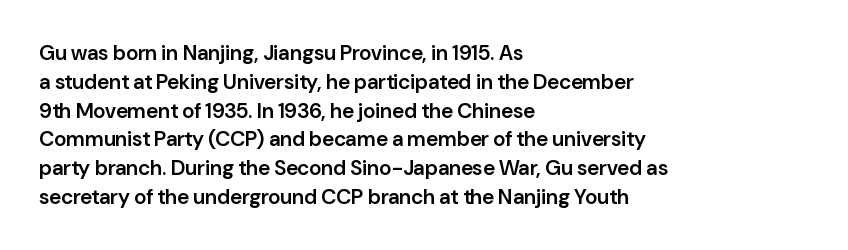
Q: Is the text bold? A: Semi-bold.
Q: Is the text italic (slanted)? A: No, it is upright.
Q: Is the text underlined? A: No.
Q: How is the paragraph aligned? A: Left-aligned.
Q: Is the spacing between letters normal or unusually wide? A: Normal.
Q: Is the spacing between lines tight, normal or loose? A: Normal.
